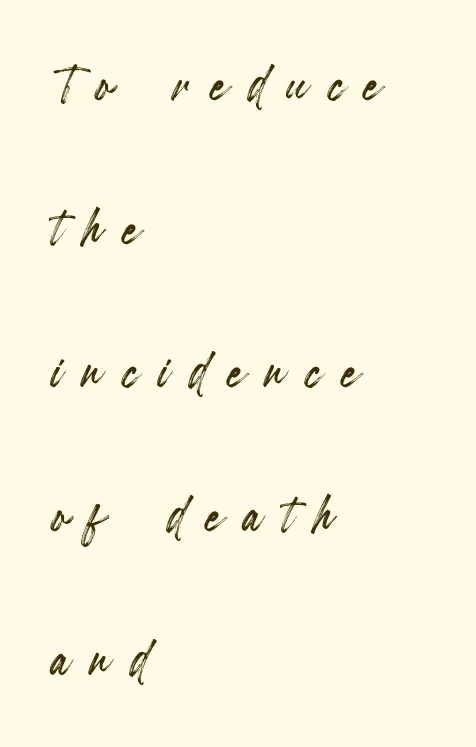
Q: Is the text italic (slanted)? A: Yes.
Q: Is the text underlined? A: No.
Q: How is the paragraph aligned? A: Left-aligned.
Q: Is the spacing between letters normal or unusually wide? A: Unusually wide.
Q: Is the spacing between lines tight, normal or loose? A: Loose.
Q: Width (condensed, normal, or wide)? A: Condensed.
Q: x-height? A: Small.
Q: Monospaced? A: No.
